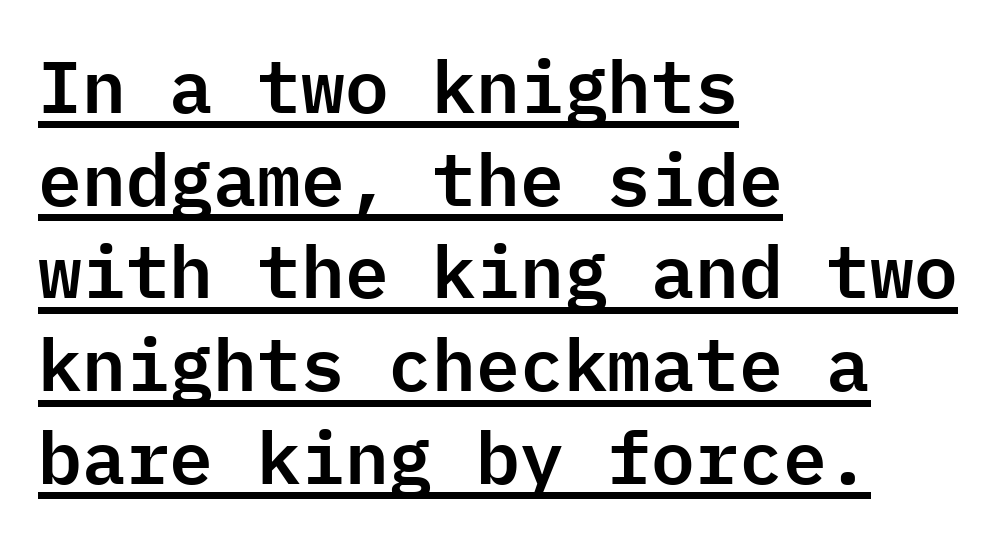
{"serif": "no", "italic": "no", "width": "normal", "stroke_contrast": "low", "x_height": "medium", "monospaced": "yes", "underline": "yes", "align": "left", "line_spacing": "normal", "line_spacing_ratio": 1.27, "letter_spacing": "normal", "letter_spacing_em": 0.0, "glyph_px": 73}
